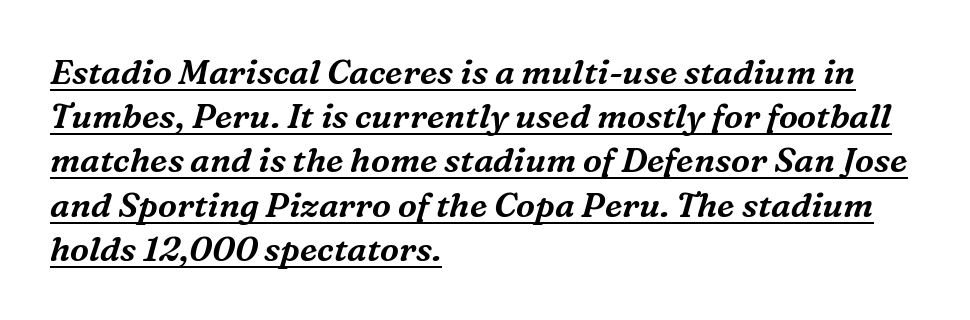
Q: Is the text italic (slanted)? A: Yes, it leans right by about 16 degrees.
Q: Is the typeface a serif or a sans-serif typeface? A: Serif.
Q: Is the text underlined? A: Yes.
Q: How is the paragraph aligned? A: Left-aligned.
Q: Is the spacing between letters normal or unusually wide? A: Normal.
Q: Is the spacing between lines tight, normal or loose? A: Normal.
Q: Width (condensed, normal, or wide)? A: Normal.
Q: Stroke contrast? A: Medium.
Q: x-height? A: Medium.
Q: Monospaced? A: No.
